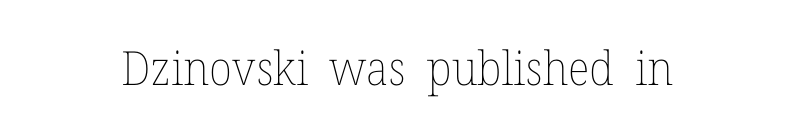
The image shows 47 px thin type, upright; set normal letter spacing, not underlined; low stroke contrast and a medium x-height.
